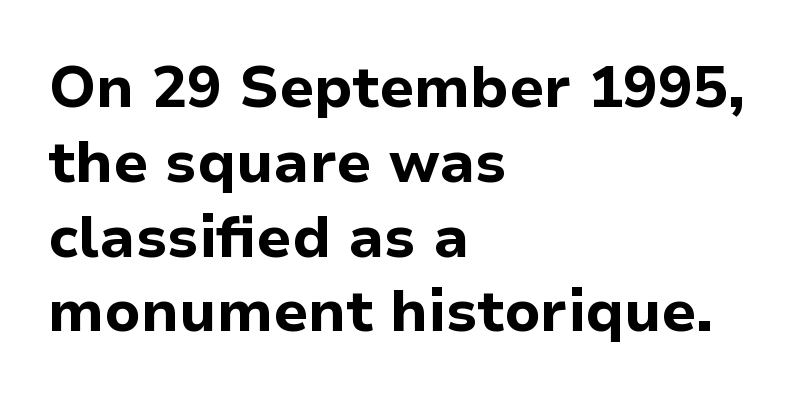
Q: Is the text bold? A: Yes.
Q: Is the text italic (slanted)? A: No, it is upright.
Q: Is the typeface a serif or a sans-serif typeface? A: Sans-serif.
Q: Is the text underlined? A: No.
Q: How is the paragraph aligned? A: Left-aligned.
Q: Is the spacing between letters normal or unusually wide? A: Normal.
Q: Is the spacing between lines tight, normal or loose? A: Normal.
Q: Width (condensed, normal, or wide)? A: Normal.
Q: Stroke contrast? A: Low.
Q: x-height? A: Medium.
Q: Monospaced? A: No.
